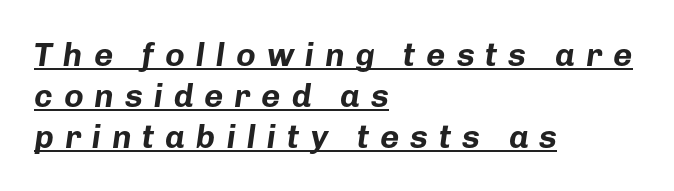
The image shows 33 px bold type, italic (leaning right); set left-aligned, line spacing 1.24x, unusually wide letter spacing (+0.33 em), underlined; low stroke contrast and a medium x-height.
